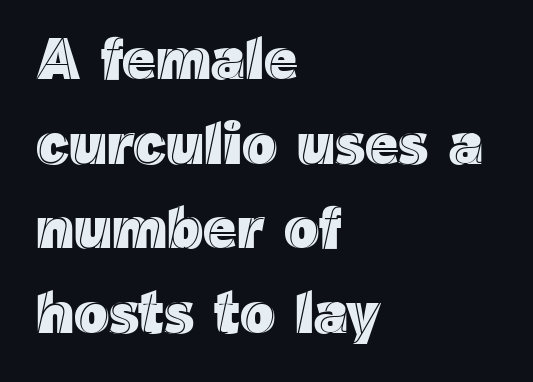
{"italic": "no", "width": "normal", "x_height": "medium", "monospaced": "no", "underline": "no", "align": "left", "line_spacing": "normal", "line_spacing_ratio": 1.46, "letter_spacing": "normal", "letter_spacing_em": 0.0, "glyph_px": 58}
